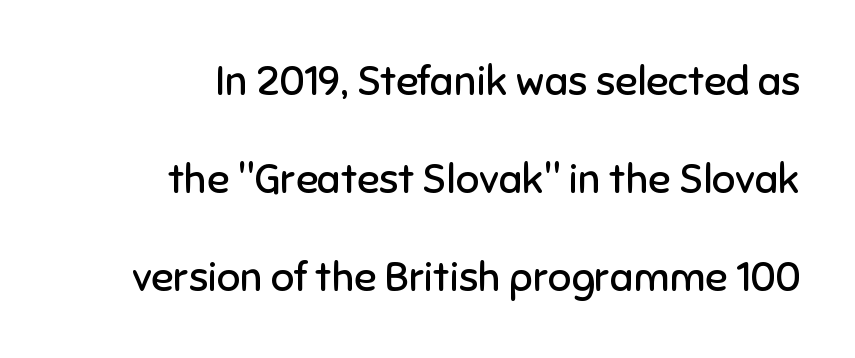
The image shows 41 px regular-weight sans-serif type, upright; set right-aligned, loose line spacing (2.39x), normal letter spacing, not underlined; low stroke contrast and a medium x-height.
